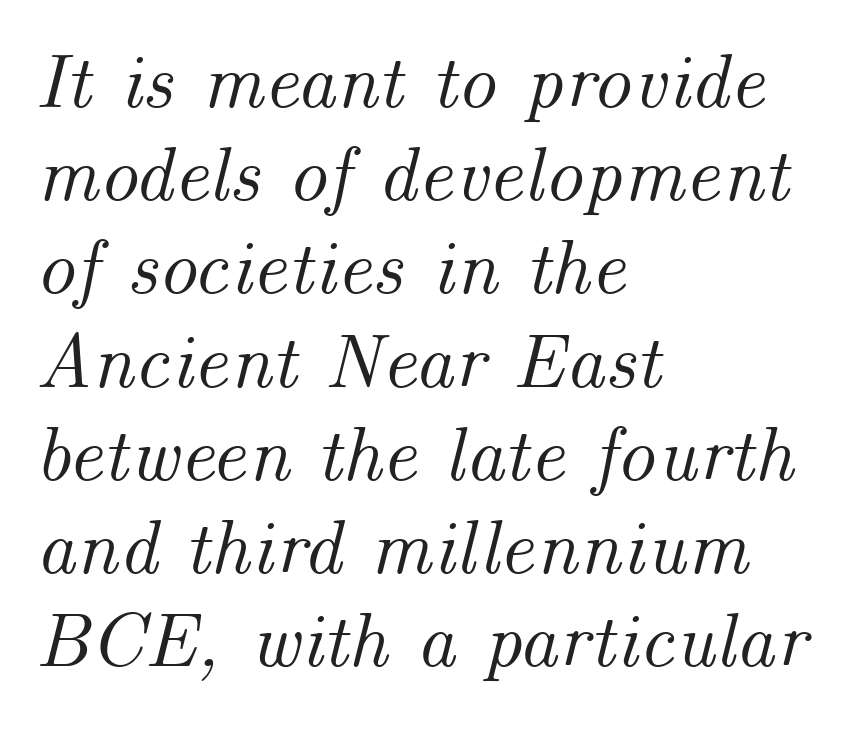
The image shows 77 px text type, italic (leaning right); set left-aligned, line spacing 1.21x, normal letter spacing, not underlined; medium stroke contrast and a small x-height.
